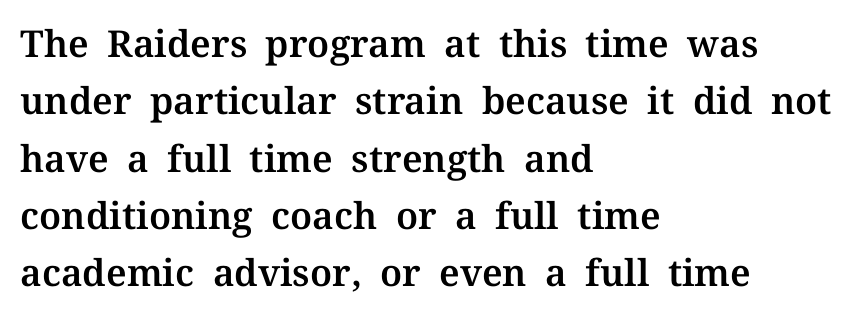
Q: Is the text italic (slanted)? A: No, it is upright.
Q: Is the typeface a serif or a sans-serif typeface? A: Serif.
Q: Is the text underlined? A: No.
Q: How is the paragraph aligned? A: Left-aligned.
Q: Is the spacing between letters normal or unusually wide? A: Normal.
Q: Is the spacing between lines tight, normal or loose? A: Normal.
Q: Width (condensed, normal, or wide)? A: Normal.
Q: Stroke contrast? A: Medium.
Q: x-height? A: Medium.
Q: Monospaced? A: No.
